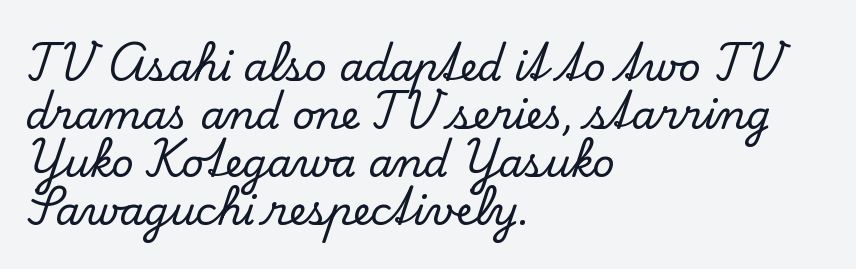
Font category for this specimen: serif. Do the characters align in a grid? No, the font is proportional. The area under the type is left untouched. Tracking value appears to be zero — textbook default spacing.
